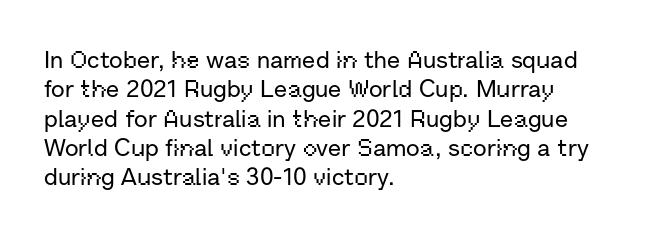
The lettering stays uniformly vertical, giving the passage a roman look. The letterforms sit shoulder to shoulder at normal distance. The setting favours the left margin, as ordinary paragraphs usually do. Decoration check: the copy has no underline.
